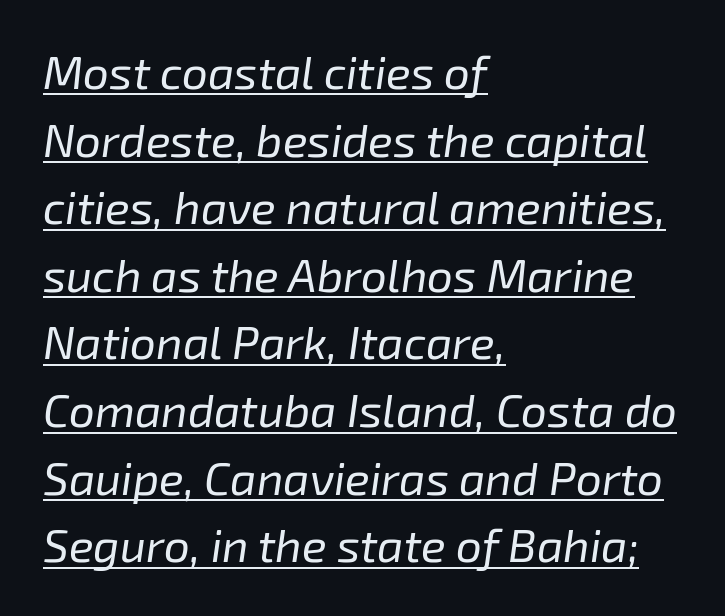
The image shows 46 px regular-weight type, italic (leaning right); set left-aligned, normal line spacing (1.47x), normal letter spacing, underlined; low stroke contrast and a medium x-height.
